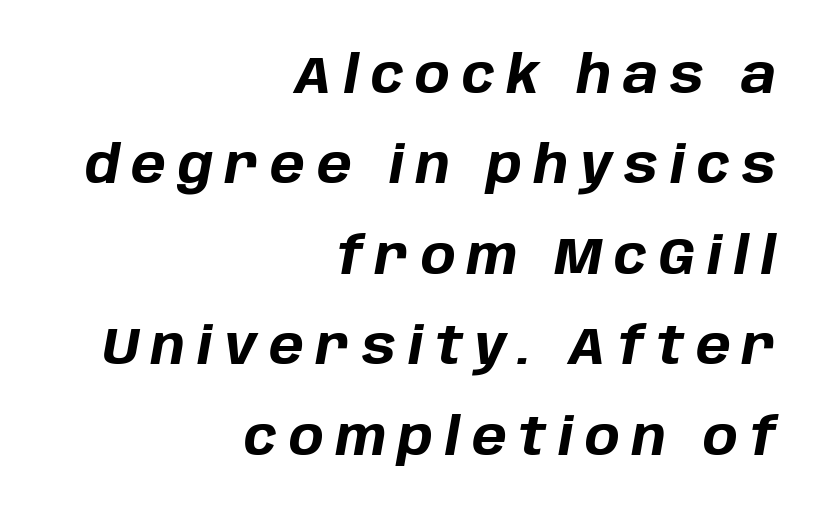
{"italic": "yes", "lean": "right", "slant_degrees": 10, "bold": "yes", "weight": "bold", "width": "normal", "stroke_contrast": "low", "x_height": "large", "monospaced": "no", "underline": "no", "align": "right", "line_spacing_ratio": 1.74, "letter_spacing": "wide", "letter_spacing_em": 0.23, "glyph_px": 52}
